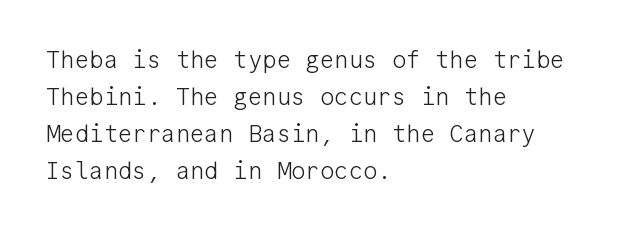
{"italic": "no", "bold": "no", "underline": "no", "align": "left", "line_spacing": "normal", "line_spacing_ratio": 1.54, "letter_spacing": "normal", "letter_spacing_em": 0.0, "glyph_px": 24}
